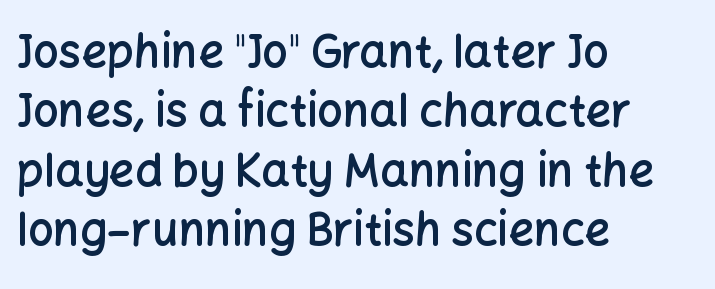
How are the letters spaced? Ordinarily, with no added tracking. Character widths vary here, with narrow letters taking less room than wide ones. Each line starts at the same left margin while the right side varies. This is sans-serif lettering, the kind often seen on screens and signage. A typesetter would mark this as roman, not italic.
